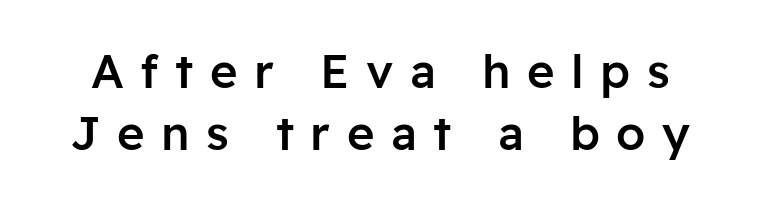
Q: Is the text bold? A: Semi-bold.
Q: Is the text italic (slanted)? A: No, it is upright.
Q: Is the typeface a serif or a sans-serif typeface? A: Sans-serif.
Q: Is the text underlined? A: No.
Q: Is the spacing between letters normal or unusually wide? A: Unusually wide.
Q: Is the spacing between lines tight, normal or loose? A: Normal.
Q: Width (condensed, normal, or wide)? A: Normal.
Q: Stroke contrast? A: Low.
Q: x-height? A: Medium.
Q: Monospaced? A: No.
